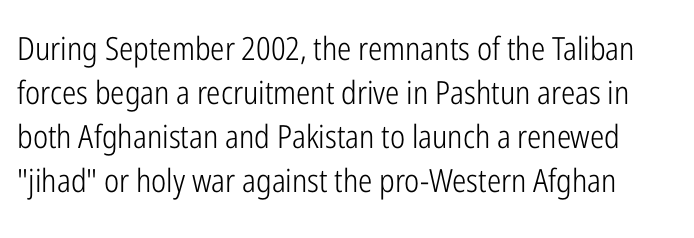
Style check: upright. These lines sit exactly where default settings would place them. Nobody drew a line under any word here. The letters look calm and open, with moderate or lighter stems.
